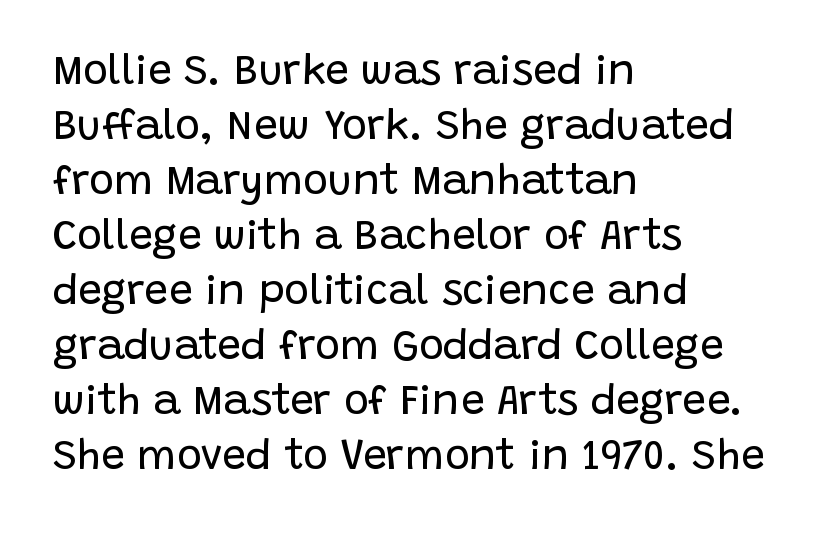
When letters stand straight like this, we call the style roman or upright. The line texture is even and compact thanks to regular tracking. This is sans-serif lettering, the kind often seen on screens and signage. No letter is thick-stroked: the sample isn't bold. Proportional: the letters do not fall into vertical columns.
